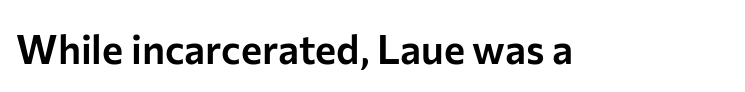
The image shows 40 px sans-serif type, upright; set normal letter spacing, not underlined; low stroke contrast and a medium x-height.
